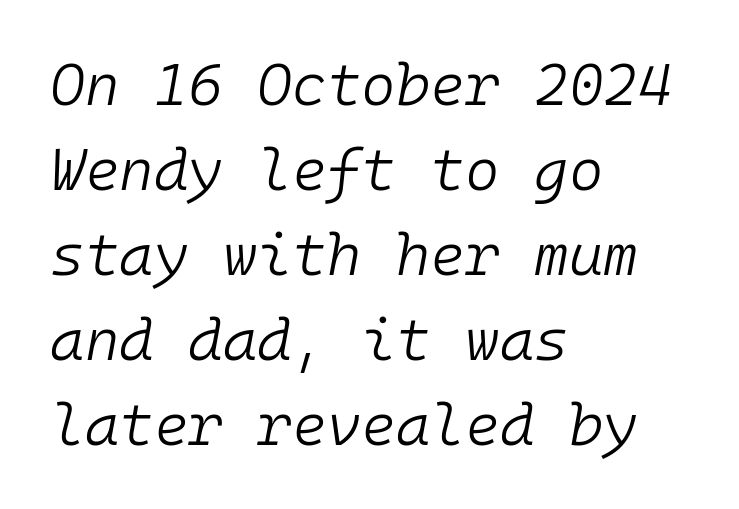
The gaps between neighbouring characters are ordinary and unremarkable. It's the slanting kind of type. Left-aligned paragraph, ragged on the right. Is this a fixed-width face? Yes — each glyph sits in an identical cell. This is not heavy type; no bold has been used. Clear beneath every line of the passage.
